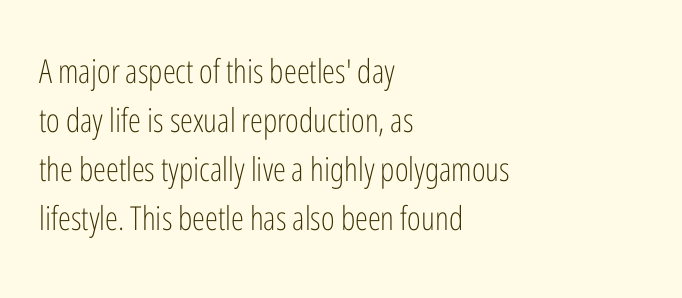
Q: Is the text bold? A: No.
Q: Is the text italic (slanted)? A: No, it is upright.
Q: Is the typeface a serif or a sans-serif typeface? A: Sans-serif.
Q: Is the text underlined? A: No.
Q: How is the paragraph aligned? A: Left-aligned.
Q: Is the spacing between letters normal or unusually wide? A: Normal.
Q: Is the spacing between lines tight, normal or loose? A: Normal.
Q: Width (condensed, normal, or wide)? A: Condensed.
Q: Stroke contrast? A: Low.
Q: x-height? A: Medium.
Q: Monospaced? A: No.
